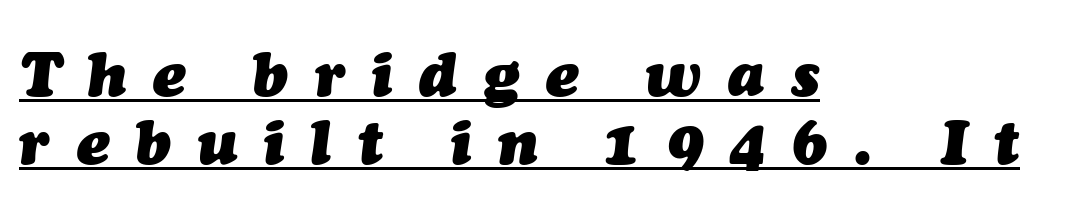
The image shows 61 px heavy type, italic (leaning right); set left-aligned, tight line spacing (1.11x), unusually wide letter spacing (+0.44 em), underlined; medium stroke contrast and a medium x-height.
